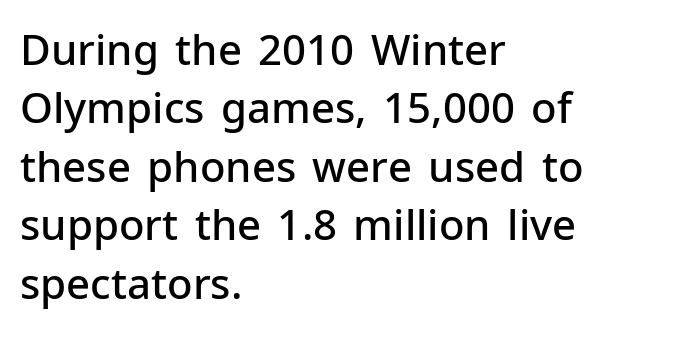
Q: Is the text bold? A: Semi-bold.
Q: Is the text italic (slanted)? A: No, it is upright.
Q: Is the typeface a serif or a sans-serif typeface? A: Sans-serif.
Q: Is the text underlined? A: No.
Q: How is the paragraph aligned? A: Left-aligned.
Q: Is the spacing between letters normal or unusually wide? A: Normal.
Q: Is the spacing between lines tight, normal or loose? A: Normal.
Q: Width (condensed, normal, or wide)? A: Normal.
Q: Stroke contrast? A: Low.
Q: x-height? A: Medium.
Q: Monospaced? A: No.
